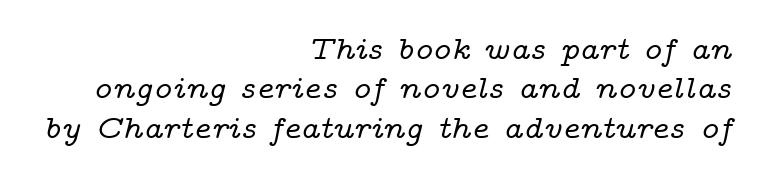
Q: Is the text italic (slanted)? A: Yes, it leans right by about 14 degrees.
Q: Is the typeface a serif or a sans-serif typeface? A: Serif.
Q: Is the text underlined? A: No.
Q: How is the paragraph aligned? A: Right-aligned.
Q: Is the spacing between letters normal or unusually wide? A: Normal.
Q: Width (condensed, normal, or wide)? A: Wide.
Q: Stroke contrast? A: Low.
Q: x-height? A: Medium.
Q: Monospaced? A: No.
